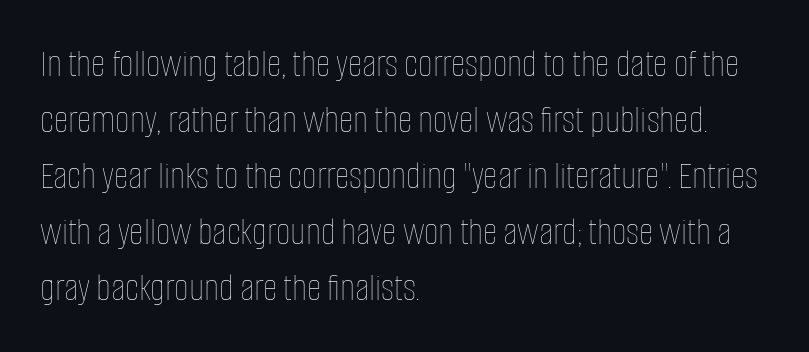
The image shows 40 px thin, condensed type, upright; set left-aligned, normal line spacing (1.4x), normal letter spacing, not underlined; low stroke contrast and a large x-height.
